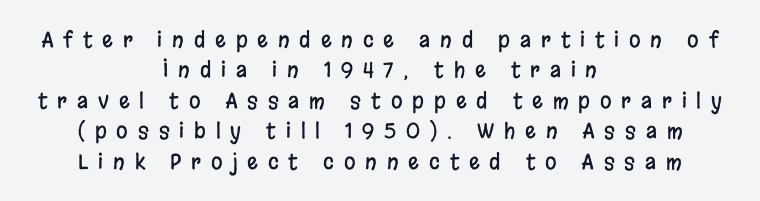
Q: Is the text italic (slanted)? A: No, it is upright.
Q: Is the text underlined? A: No.
Q: How is the paragraph aligned? A: Centered.
Q: Is the spacing between letters normal or unusually wide? A: Unusually wide.
Q: Is the spacing between lines tight, normal or loose? A: Normal.
